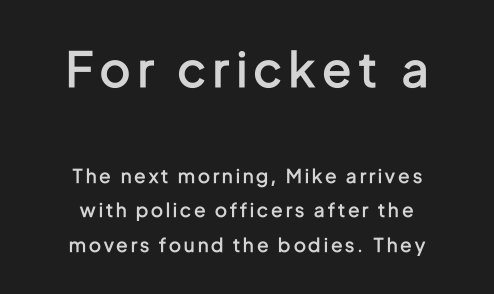
The image shows 48 px semibold, condensed sans-serif type, upright; set centered, line spacing 1.82x, not underlined; the first (top) block is 2.53x larger; low stroke contrast and a medium x-height.
